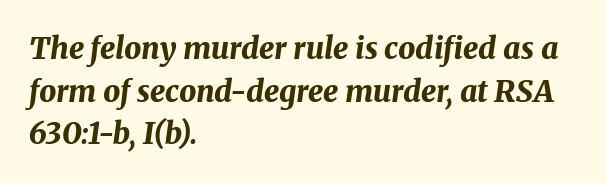
On the weight axis this lands at bold, roughly 700. The compositor pushed each line to the left boundary. Letter spacing: default. The space beneath each line is pristine and unruled.
